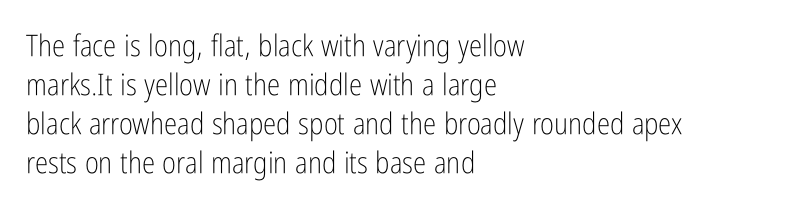
{"serif": "no", "italic": "no", "bold": "no", "weight": "light", "width": "condensed", "stroke_contrast": "low", "x_height": "medium", "monospaced": "no", "underline": "no", "align": "left", "line_spacing": "normal", "line_spacing_ratio": 1.3, "letter_spacing": "normal", "letter_spacing_em": 0.0, "glyph_px": 30}
